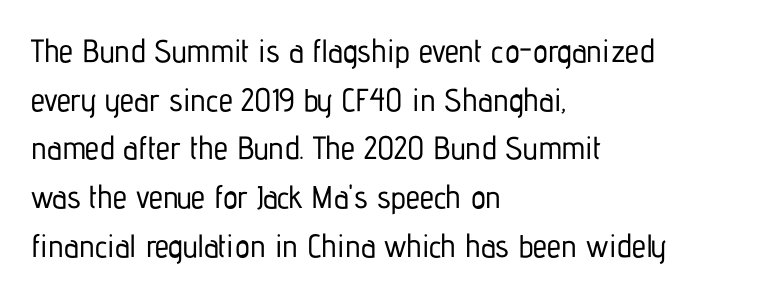
{"serif": "no", "italic": "no", "width": "condensed", "stroke_contrast": "low", "x_height": "medium", "monospaced": "no", "underline": "no", "align": "left", "line_spacing": "normal", "line_spacing_ratio": 1.52, "letter_spacing": "normal", "letter_spacing_em": 0.0, "glyph_px": 32}
